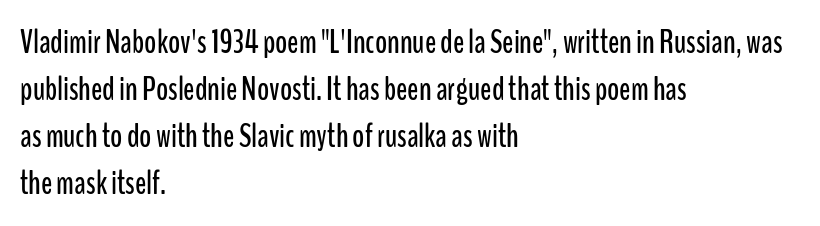
{"serif": "no", "italic": "no", "width": "condensed", "stroke_contrast": "low", "x_height": "medium", "monospaced": "no", "underline": "no", "align": "left", "line_spacing": "normal", "line_spacing_ratio": 1.42, "letter_spacing": "normal", "letter_spacing_em": 0.0, "glyph_px": 33}
